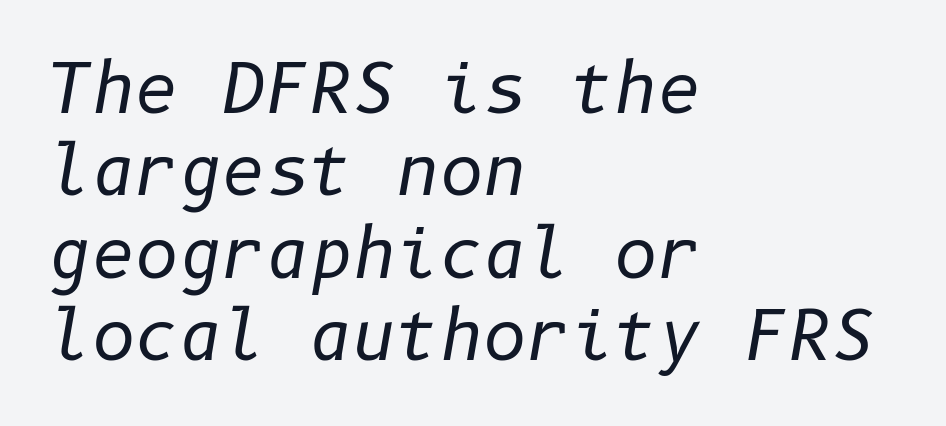
The image shows 67 px regular-weight type, italic (leaning right); set left-aligned, line spacing 1.23x, normal letter spacing, not underlined; low stroke contrast and a medium x-height.
